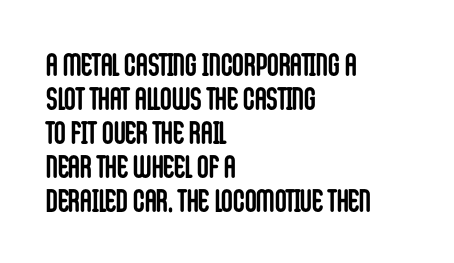
Q: Is the text bold? A: Yes.
Q: Is the text italic (slanted)? A: No, it is upright.
Q: Is the typeface a serif or a sans-serif typeface? A: Sans-serif.
Q: Is the text underlined? A: No.
Q: How is the paragraph aligned? A: Left-aligned.
Q: Is the spacing between letters normal or unusually wide? A: Normal.
Q: Is the spacing between lines tight, normal or loose? A: Tight.
Q: Width (condensed, normal, or wide)? A: Condensed.
Q: Stroke contrast? A: Low.
Q: x-height? A: Large.
Q: Monospaced? A: No.
